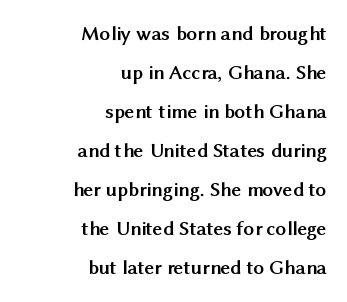
Q: Is the text bold? A: Yes.
Q: Is the text italic (slanted)? A: No, it is upright.
Q: Is the text underlined? A: No.
Q: How is the paragraph aligned? A: Right-aligned.
Q: Is the spacing between letters normal or unusually wide? A: Normal.
